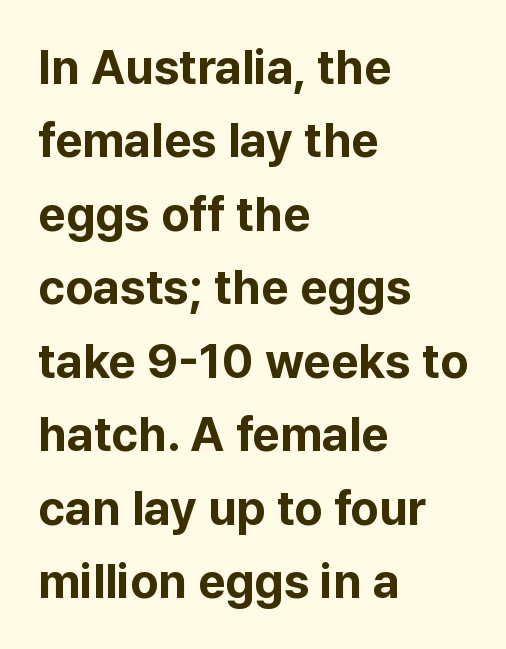
Notice how the passage keeps a crisp vertical edge on the left only. Varying glyph widths throughout — classic text-font behaviour. What kind of face is this? One without serifs — a sans. Whoever set this chose a conventional vertical rhythm. The font's upright variant was chosen for this text. Default kerning and tracking; the words read as compact shapes.
